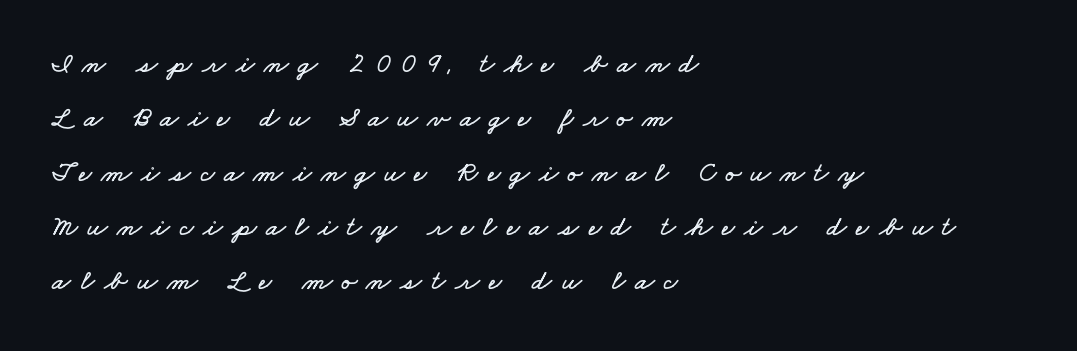
Q: Is the text underlined? A: No.
Q: How is the paragraph aligned? A: Left-aligned.
Q: Is the spacing between letters normal or unusually wide? A: Unusually wide.
Q: Is the spacing between lines tight, normal or loose? A: Loose.
Q: Width (condensed, normal, or wide)? A: Wide.
Q: Stroke contrast? A: Low.
Q: x-height? A: Small.
Q: Monospaced? A: No.
